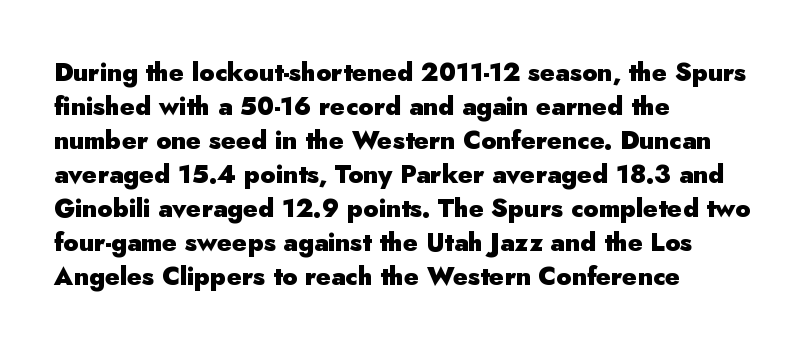
The image shows 25 px bold type, upright; set left-aligned, normal line spacing (1.36x), normal letter spacing, not underlined.
